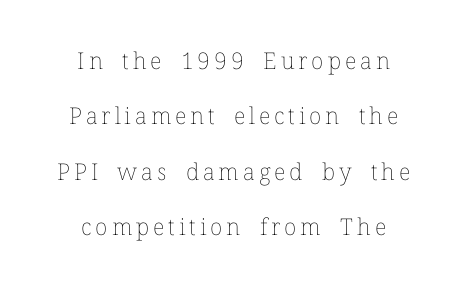
Q: Is the text bold? A: No.
Q: Is the text italic (slanted)? A: No, it is upright.
Q: Is the text underlined? A: No.
Q: How is the paragraph aligned? A: Centered.
Q: Is the spacing between lines tight, normal or loose? A: Loose.
